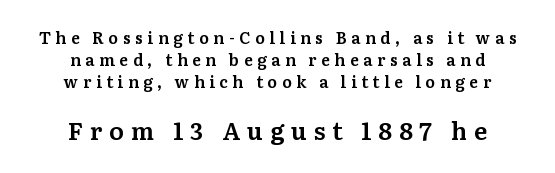
Q: Is the text italic (slanted)? A: No, it is upright.
Q: Is the text underlined? A: No.
Q: How is the paragraph aligned? A: Centered.
Q: Is the spacing between letters normal or unusually wide? A: Unusually wide.
Q: Is the spacing between lines tight, normal or loose? A: Normal.
Q: Which block of text is set in a larger size, the first (top) or the second (bottom)? A: The second (bottom) one.
